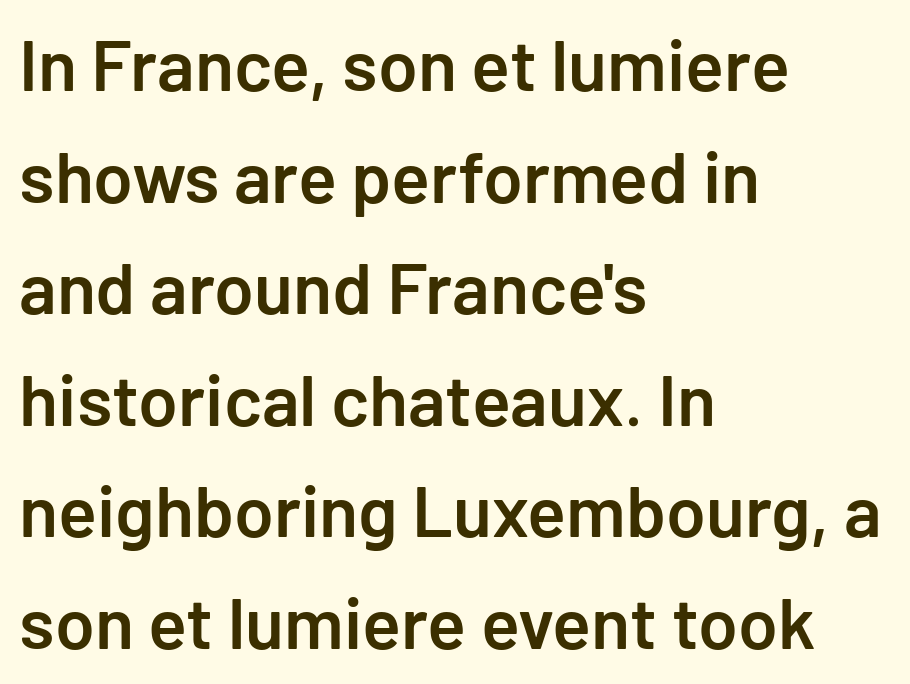
{"serif": "no", "italic": "no", "bold": "semi", "weight": "semibold", "width": "normal", "stroke_contrast": "low", "x_height": "medium", "underline": "no", "align": "left", "line_spacing": "normal", "line_spacing_ratio": 1.55, "letter_spacing": "normal", "letter_spacing_em": 0.0, "glyph_px": 72}
